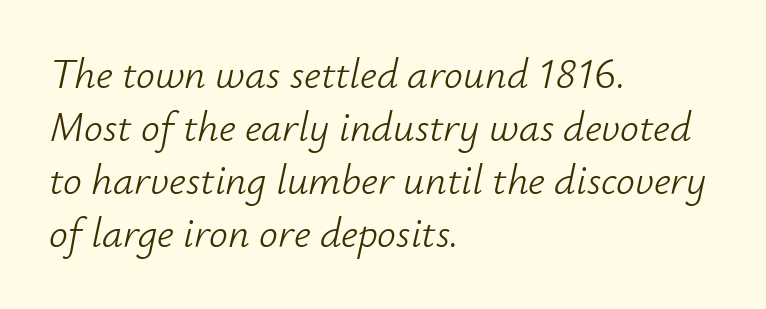
The letterforms sit at book weight or below. Leading matches the norm, producing a regular column. Looks like regular typesetting: each glyph gets only the width it needs. A typesetter would mark this as italic.
